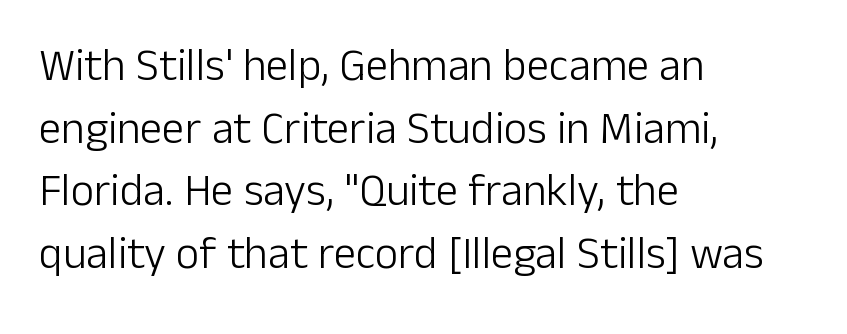
{"serif": "no", "italic": "no", "bold": "no", "weight": "light", "width": "normal", "stroke_contrast": "low", "x_height": "medium", "monospaced": "no", "underline": "no", "align": "left", "line_spacing": "normal", "line_spacing_ratio": 1.39, "letter_spacing": "normal", "letter_spacing_em": 0.0, "glyph_px": 45}
